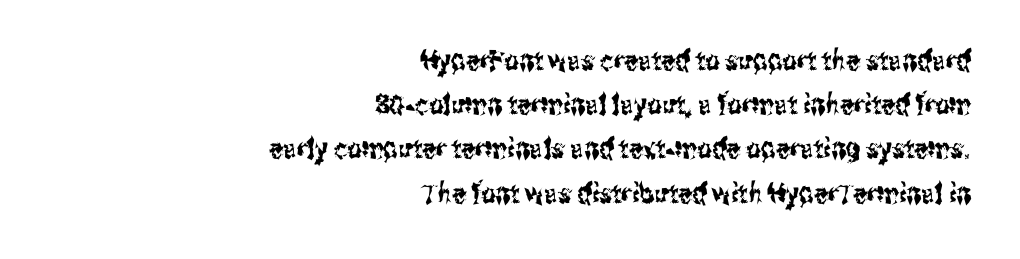
The specimen omits any rule beneath the text block's lines. Compared with a flush-left layout, this one pins lines to the opposite, right side. Characters follow at the spacing the type designer built in. Does the lettering tilt? It doesn't — this is upright. If you measured baseline to baseline, you'd find a middling distance. Each letter keeps its own natural width here, so spacing adapts to shape.
